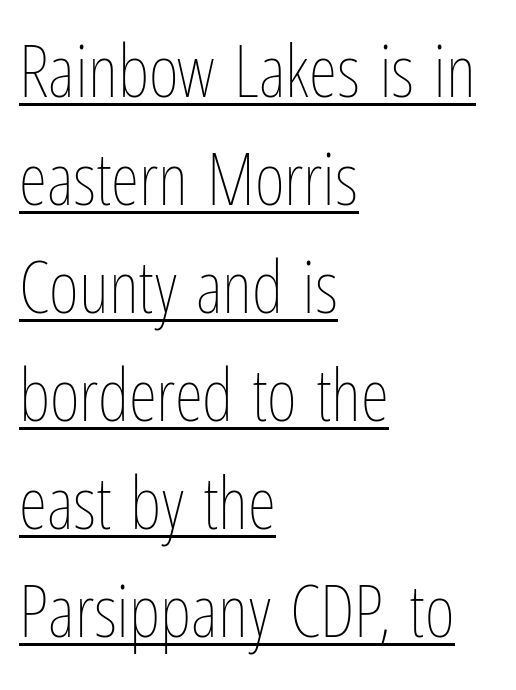
Q: Is the text bold? A: No.
Q: Is the text italic (slanted)? A: No, it is upright.
Q: Is the text underlined? A: Yes.
Q: How is the paragraph aligned? A: Left-aligned.
Q: Is the spacing between letters normal or unusually wide? A: Normal.
Q: Is the spacing between lines tight, normal or loose? A: Normal.
Q: Width (condensed, normal, or wide)? A: Condensed.
Q: Stroke contrast? A: Low.
Q: x-height? A: Medium.
Q: Monospaced? A: No.
